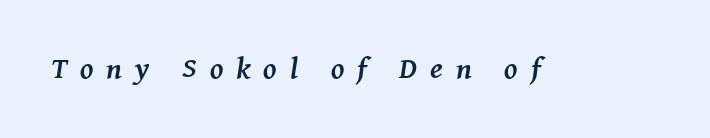
The image shows 30 px semibold serif type, italic (leaning right); set unusually wide letter spacing (+0.43 em), not underlined; medium stroke contrast and a medium x-height.
